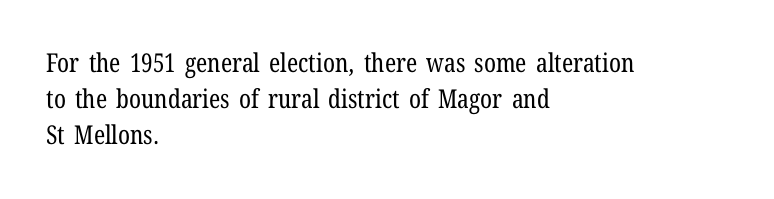
{"italic": "no", "bold": "no", "underline": "no", "align": "left", "line_spacing": "normal", "line_spacing_ratio": 1.39, "letter_spacing": "normal", "letter_spacing_em": 0.0, "glyph_px": 26}
